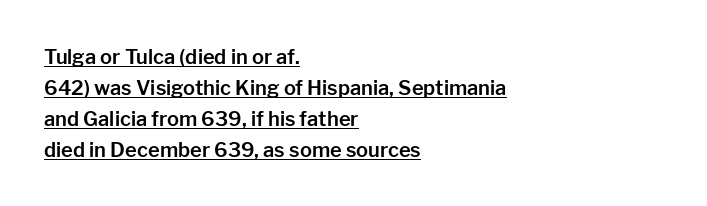
Q: Is the text italic (slanted)? A: No, it is upright.
Q: Is the text underlined? A: Yes.
Q: How is the paragraph aligned? A: Left-aligned.
Q: Is the spacing between letters normal or unusually wide? A: Normal.
Q: Is the spacing between lines tight, normal or loose? A: Normal.
